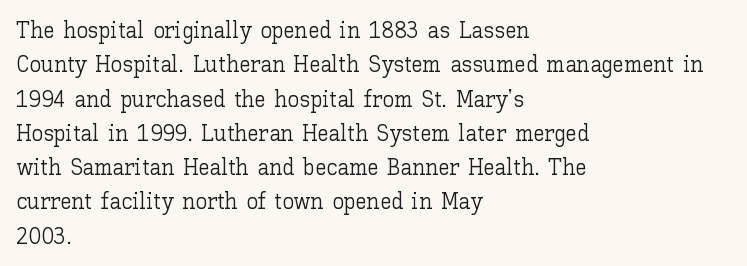
The image shows 23 px text type, upright; set left-aligned, normal line spacing (1.49x), normal letter spacing, not underlined.
